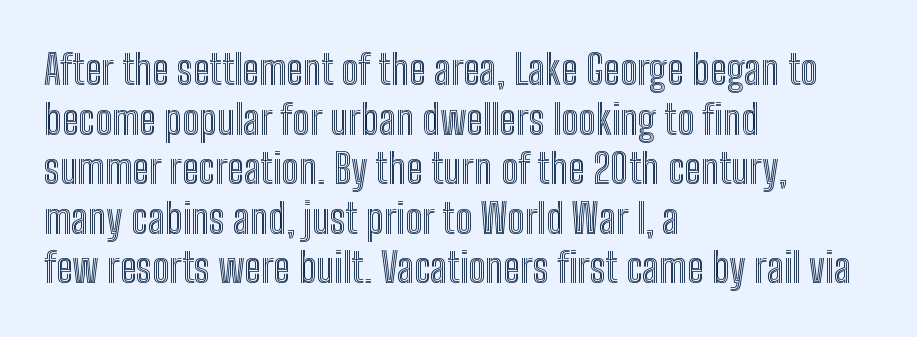
{"italic": "no", "width": "condensed", "x_height": "medium", "monospaced": "no", "underline": "no", "align": "left", "line_spacing_ratio": 1.21, "letter_spacing": "normal", "letter_spacing_em": 0.0, "glyph_px": 41}
